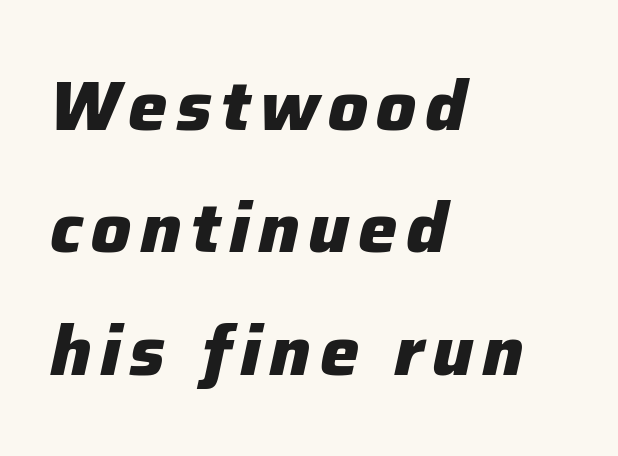
Q: Is the text bold? A: Yes.
Q: Is the text italic (slanted)? A: Yes, it leans right by about 12 degrees.
Q: Is the text underlined? A: No.
Q: How is the paragraph aligned? A: Left-aligned.
Q: Width (condensed, normal, or wide)? A: Normal.
Q: Stroke contrast? A: Low.
Q: x-height? A: Medium.
Q: Monospaced? A: No.
